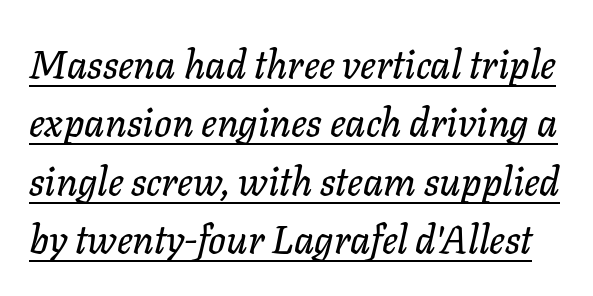
{"italic": "yes", "lean": "right", "slant_degrees": 11, "width": "normal", "stroke_contrast": "low", "x_height": "medium", "monospaced": "no", "underline": "yes", "line_spacing": "normal", "line_spacing_ratio": 1.5, "letter_spacing": "normal", "letter_spacing_em": 0.0, "glyph_px": 39}
